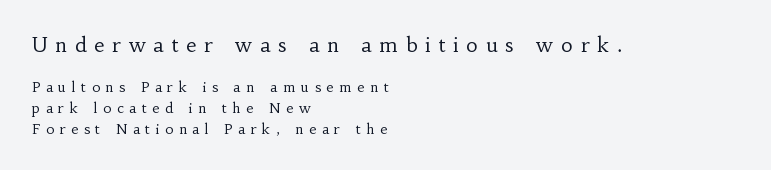
The image shows 20 px text type, upright; set left-aligned, normal line spacing (1.5x), unusually wide letter spacing (+0.4 em), not underlined; the first (top) block is 1.43x larger.
